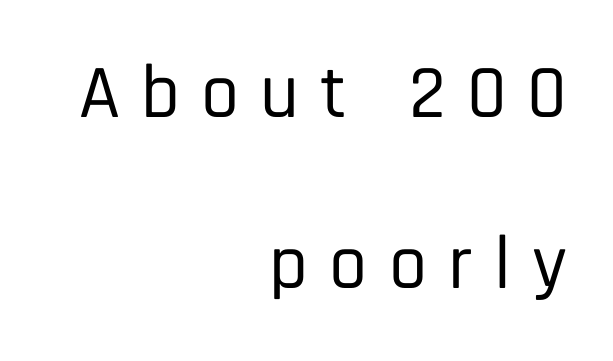
Q: Is the text italic (slanted)? A: No, it is upright.
Q: Is the typeface a serif or a sans-serif typeface? A: Sans-serif.
Q: Is the text underlined? A: No.
Q: How is the paragraph aligned? A: Right-aligned.
Q: Is the spacing between letters normal or unusually wide? A: Unusually wide.
Q: Is the spacing between lines tight, normal or loose? A: Loose.
Q: Width (condensed, normal, or wide)? A: Condensed.
Q: Stroke contrast? A: Low.
Q: x-height? A: Large.
Q: Monospaced? A: No.
